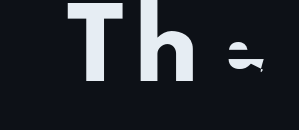
The image shows 63 px sans-serif type, upright; set not underlined; low stroke contrast and a small x-height.
